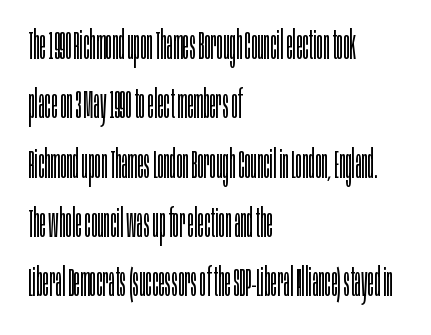
The image shows 39 px light, condensed sans-serif type, upright; set left-aligned, normal line spacing (1.52x), normal letter spacing, not underlined; low stroke contrast and a large x-height.
